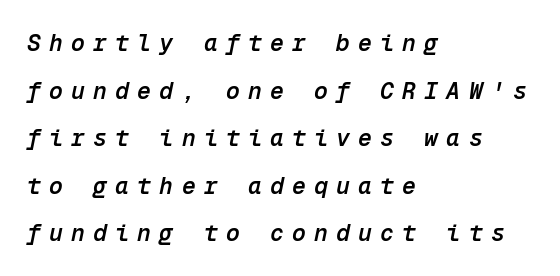
{"italic": "yes", "lean": "right", "slant_degrees": 12, "bold": "semi", "underline": "no", "align": "left", "line_spacing": "loose", "line_spacing_ratio": 2.07, "letter_spacing": "wide", "letter_spacing_em": 0.36, "glyph_px": 23}
